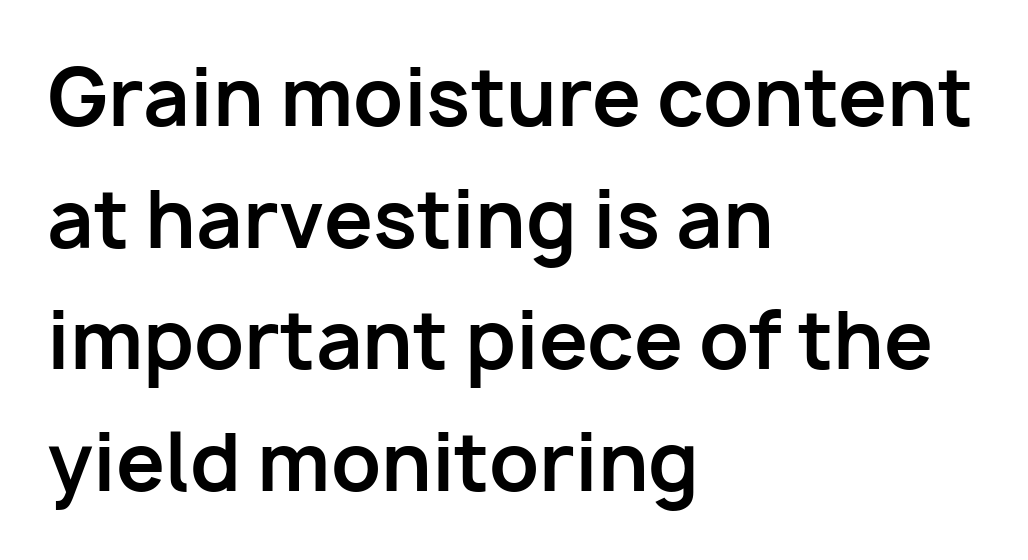
{"serif": "no", "italic": "no", "bold": "yes", "weight": "bold", "width": "normal", "stroke_contrast": "low", "x_height": "medium", "monospaced": "no", "underline": "no", "align": "left", "line_spacing": "normal", "line_spacing_ratio": 1.56, "letter_spacing": "normal", "letter_spacing_em": 0.0, "glyph_px": 78}
